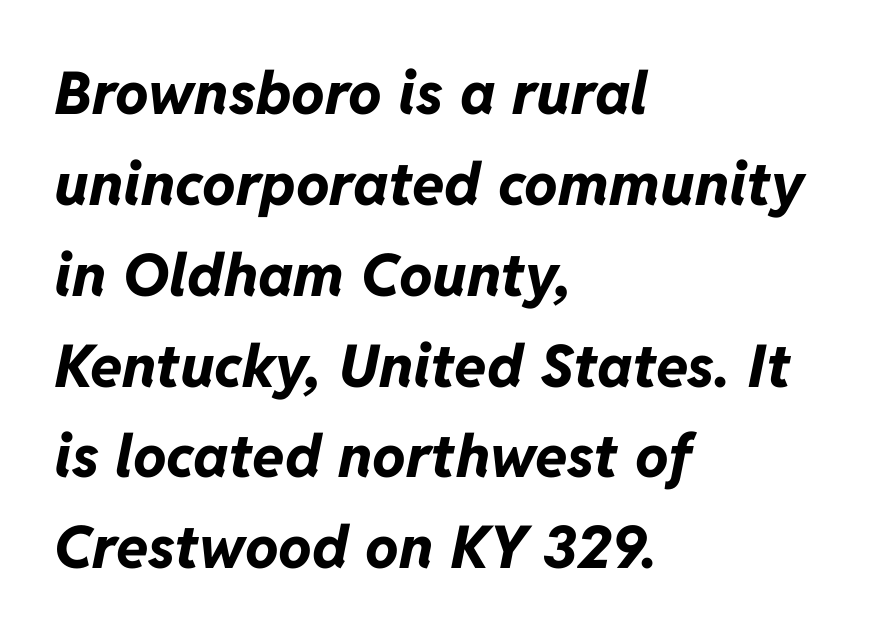
Q: Is the text bold? A: Yes.
Q: Is the text italic (slanted)? A: Yes, it leans right by about 11 degrees.
Q: Is the text underlined? A: No.
Q: How is the paragraph aligned? A: Left-aligned.
Q: Is the spacing between letters normal or unusually wide? A: Normal.
Q: Is the spacing between lines tight, normal or loose? A: Normal.
Q: Width (condensed, normal, or wide)? A: Normal.
Q: Stroke contrast? A: Low.
Q: x-height? A: Medium.
Q: Monospaced? A: No.
